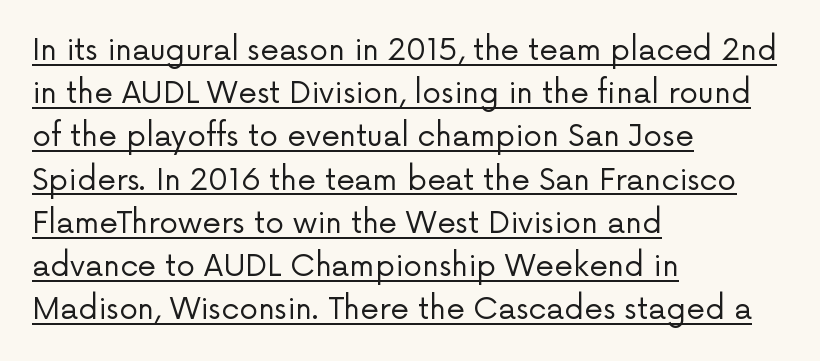
Serif or sans? Sans — the stroke terminals are bare. These lines keep a tight, regular rhythm from letter to letter. This is the regular roman posture of the typeface. Students, observe: this is what conventionally led text looks like. Looks like regular typesetting: each glyph gets only the width it needs. If you drew a ruler down the left edge, every line would touch it.
